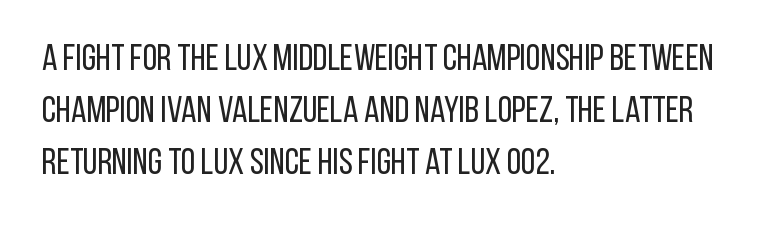
{"serif": "no", "italic": "no", "bold": "no", "weight": "regular", "width": "condensed", "stroke_contrast": "low", "x_height": "large", "monospaced": "no", "underline": "no", "align": "left", "line_spacing": "normal", "line_spacing_ratio": 1.41, "letter_spacing": "normal", "letter_spacing_em": 0.0, "glyph_px": 37}
